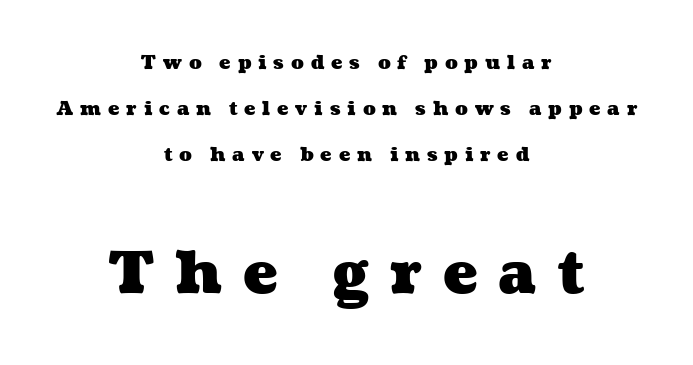
Q: Is the text bold? A: Yes.
Q: Is the text underlined? A: No.
Q: How is the paragraph aligned? A: Centered.
Q: Is the spacing between letters normal or unusually wide? A: Unusually wide.
Q: Is the spacing between lines tight, normal or loose? A: Loose.
Q: Which block of text is set in a larger size, the first (top) or the second (bottom)? A: The second (bottom) one.
Q: Width (condensed, normal, or wide)? A: Wide.
Q: Stroke contrast? A: Medium.
Q: x-height? A: Medium.
Q: Monospaced? A: No.
